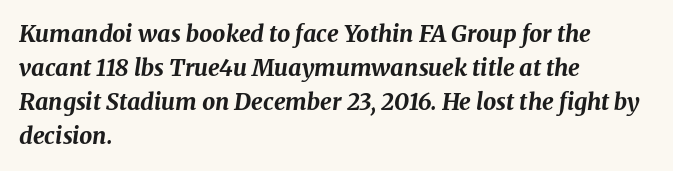
Q: Is the text bold? A: Yes.
Q: Is the text italic (slanted)? A: Yes, it leans right by about 8 degrees.
Q: Is the text underlined? A: No.
Q: How is the paragraph aligned? A: Left-aligned.
Q: Is the spacing between letters normal or unusually wide? A: Normal.
Q: Is the spacing between lines tight, normal or loose? A: Normal.
